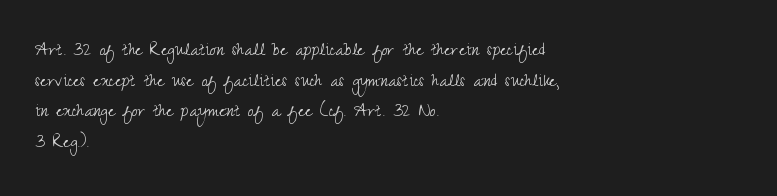
The strip under each line holds only bare page. The lines in this sample share a left origin and differ only in where they stop. The block of text has a typical density, with ordinary space between rows. A typesetter would call this zero additional tracking. Each stroke keeps to a modest, everyday thickness or less. Style check: upright.
